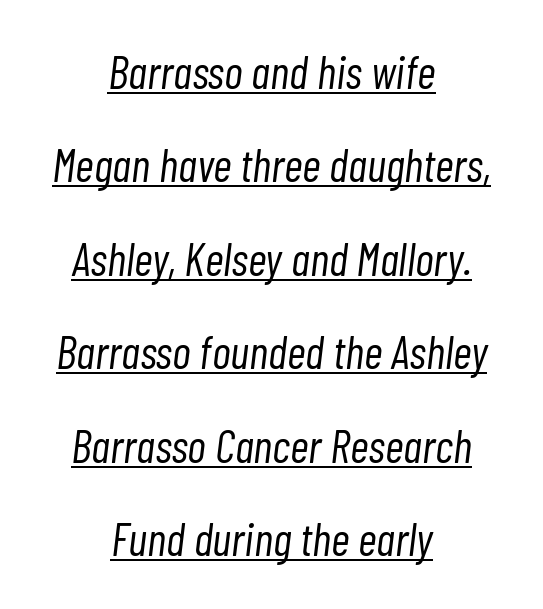
{"italic": "yes", "lean": "right", "slant_degrees": 7, "bold": "no", "weight": "light", "width": "condensed", "stroke_contrast": "low", "x_height": "medium", "monospaced": "no", "underline": "yes", "align": "center", "line_spacing": "loose", "line_spacing_ratio": 2.03, "letter_spacing": "normal", "letter_spacing_em": 0.0, "glyph_px": 46}
